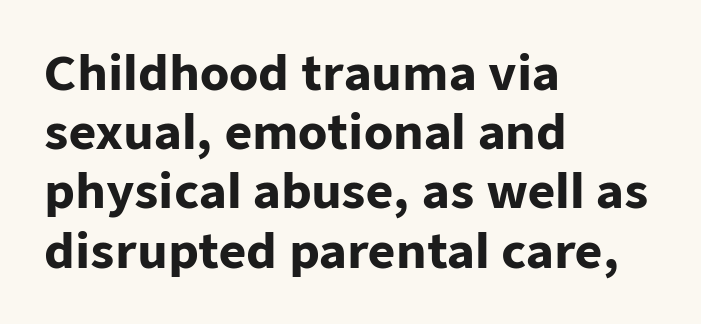
The image shows 47 px heavy sans-serif type, upright; set left-aligned, normal line spacing (1.26x), normal letter spacing, not underlined; low stroke contrast and a medium x-height.
